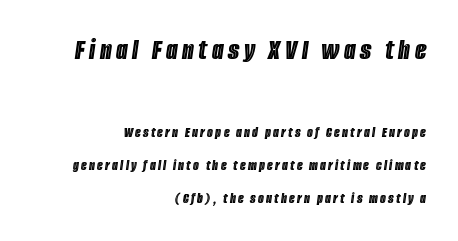
The face used here appears at its bigger size in the upper chunk. Is the type slanted? Yes — the strokes lean at a clear angle. Glance below the letters and you will spot only blank space. Each letter keeps its own natural width here, so spacing adapts to shape. Does the leading feel generous? Absolutely, it's lavish.
